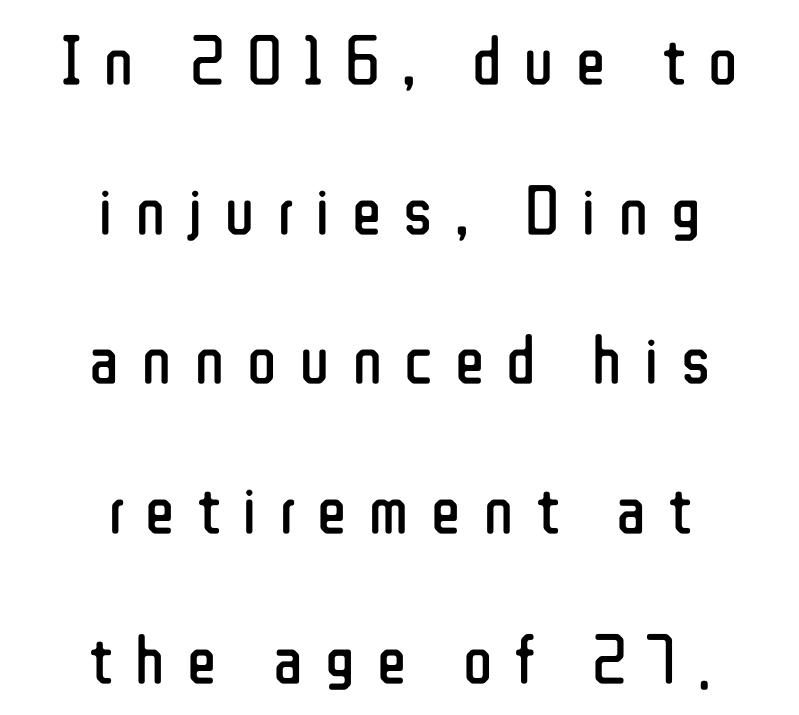
{"serif": "no", "italic": "no", "bold": "no", "weight": "regular", "width": "condensed", "stroke_contrast": "low", "x_height": "medium", "monospaced": "no", "underline": "no", "align": "center", "line_spacing": "loose", "line_spacing_ratio": 2.17, "letter_spacing": "wide", "letter_spacing_em": 0.32, "glyph_px": 69}
